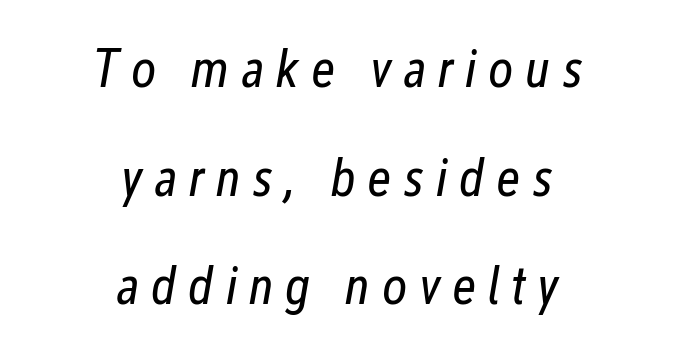
The image shows 54 px regular-weight, condensed type, italic (leaning right); set centered, loose line spacing (2.01x), unusually wide letter spacing (+0.21 em), not underlined; low stroke contrast and a medium x-height.
